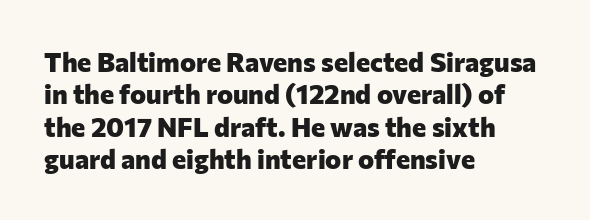
Q: Is the text bold? A: Yes.
Q: Is the text italic (slanted)? A: No, it is upright.
Q: Is the text underlined? A: No.
Q: How is the paragraph aligned? A: Left-aligned.
Q: Is the spacing between letters normal or unusually wide? A: Normal.
